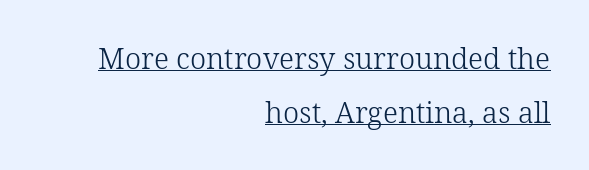
Small tapered or slab feet sit at the stroke ends, so this counts as serif. A flush-right, rag-left setting is used for this passage. A typographer would call this underscored text. A typesetter would call this proportional, since set widths differ per character.
